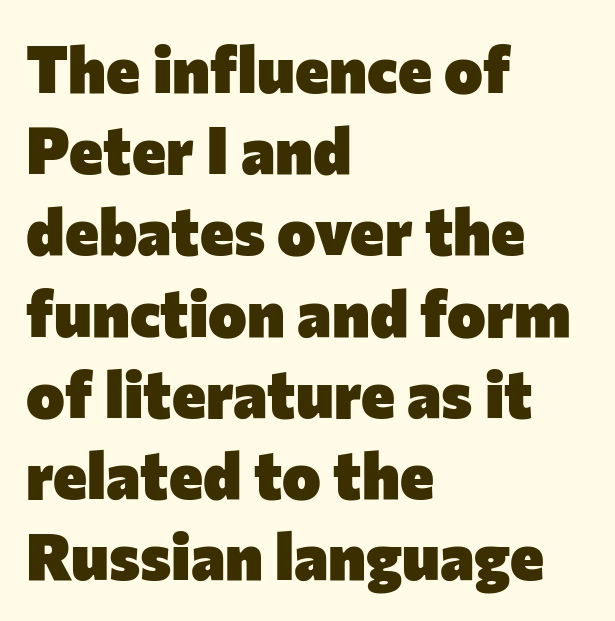
{"serif": "no", "italic": "no", "bold": "yes", "weight": "heavy", "width": "normal", "stroke_contrast": "low", "x_height": "medium", "monospaced": "no", "underline": "no", "align": "left", "line_spacing": "normal", "line_spacing_ratio": 1.25, "letter_spacing": "normal", "letter_spacing_em": 0.0, "glyph_px": 65}
